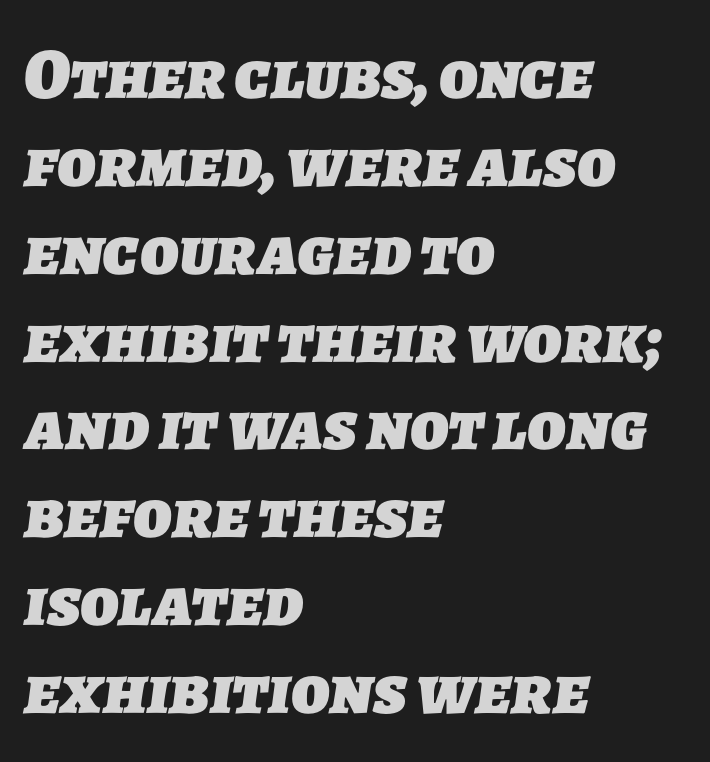
Underlining? Definitely not there. Tracking value appears to be zero — textbook default spacing. A typesetter would label this face a sans. As a designer I'd log this as weight 700, bold.
